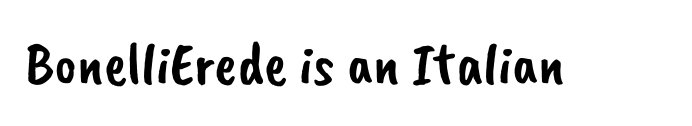
The image shows 60 px sans-serif type; set normal letter spacing, not underlined; low stroke contrast and a small x-height.
